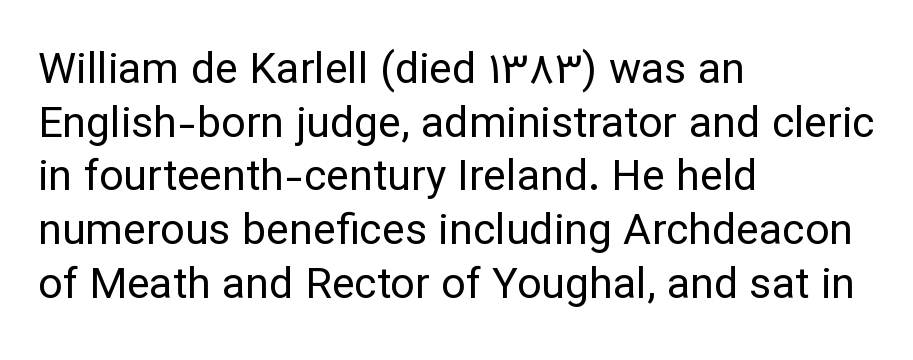
Q: Is the text bold? A: No.
Q: Is the text italic (slanted)? A: No, it is upright.
Q: Is the typeface a serif or a sans-serif typeface? A: Sans-serif.
Q: Is the text underlined? A: No.
Q: How is the paragraph aligned? A: Left-aligned.
Q: Is the spacing between letters normal or unusually wide? A: Normal.
Q: Is the spacing between lines tight, normal or loose? A: Normal.
Q: Width (condensed, normal, or wide)? A: Normal.
Q: Stroke contrast? A: Low.
Q: x-height? A: Medium.
Q: Monospaced? A: No.
